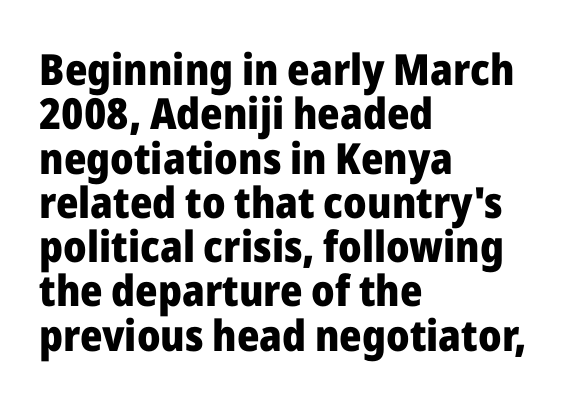
Cramped leading. Summary of weight: heavy, a full bold. Check under the words: just untouched page. The face used here is proportionally spaced, like ordinary book or web type.
